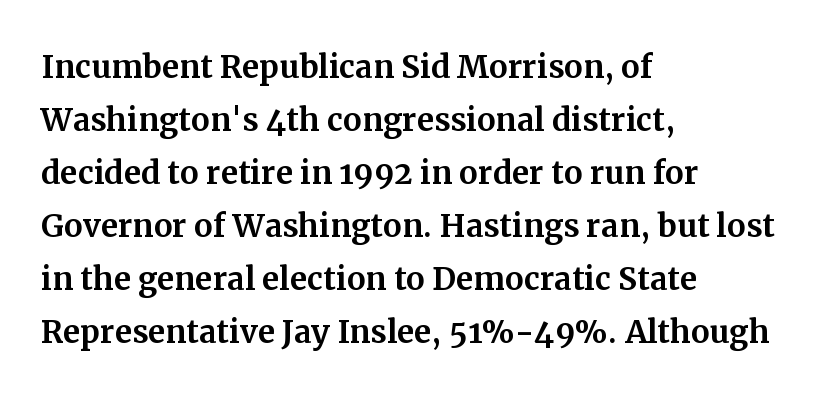
{"serif": "yes", "italic": "no", "width": "normal", "stroke_contrast": "medium", "x_height": "medium", "monospaced": "no", "underline": "no", "align": "left", "line_spacing": "normal", "line_spacing_ratio": 1.26, "letter_spacing": "normal", "letter_spacing_em": 0.0, "glyph_px": 42}
